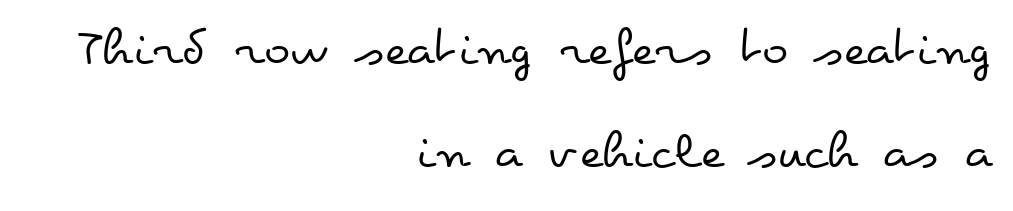
Q: Is the text bold? A: No.
Q: Is the text italic (slanted)? A: No, it is upright.
Q: Is the text underlined? A: No.
Q: How is the paragraph aligned? A: Right-aligned.
Q: Is the spacing between letters normal or unusually wide? A: Normal.
Q: Width (condensed, normal, or wide)? A: Wide.
Q: Stroke contrast? A: Low.
Q: x-height? A: Small.
Q: Monospaced? A: No.
